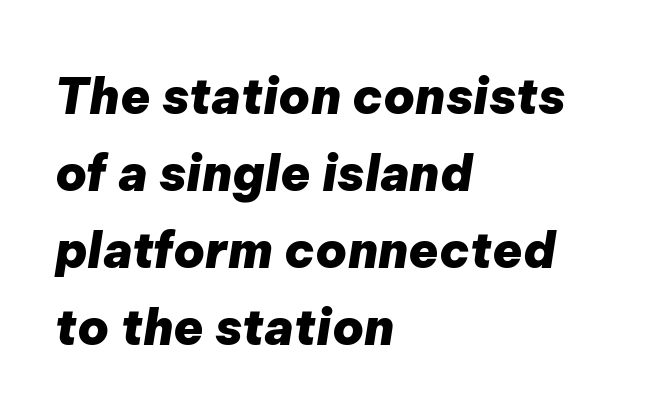
The image shows 49 px heavy type, italic (leaning right); set left-aligned, normal line spacing (1.57x), normal letter spacing, not underlined; low stroke contrast and a medium x-height.
